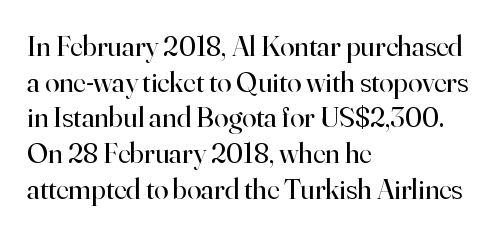
The image shows 29 px regular-weight serif type, upright; set left-aligned, line spacing 1.23x, normal letter spacing, not underlined; high stroke contrast and a small x-height.
